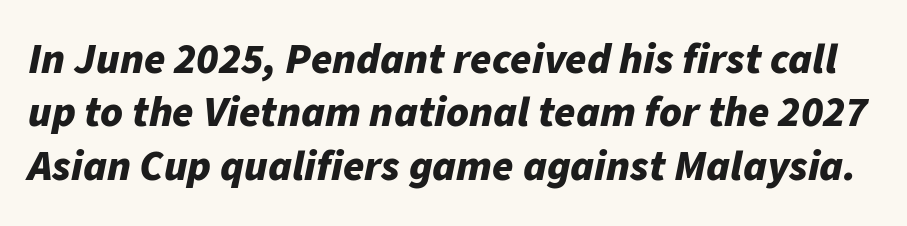
{"italic": "yes", "lean": "right", "slant_degrees": 11, "bold": "yes", "weight": "bold", "width": "normal", "stroke_contrast": "low", "x_height": "medium", "monospaced": "no", "underline": "no", "line_spacing_ratio": 1.24, "letter_spacing": "normal", "letter_spacing_em": 0.0, "glyph_px": 43}
